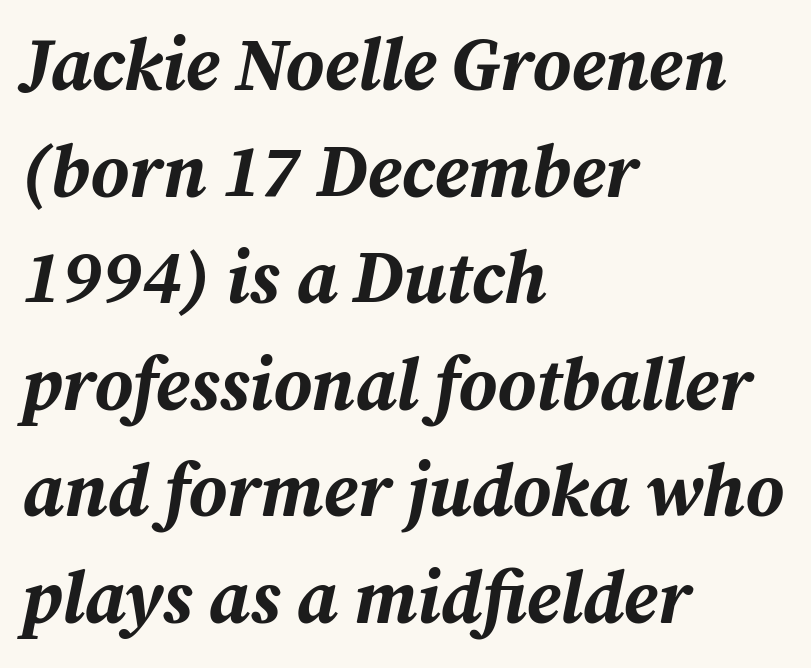
{"italic": "yes", "lean": "right", "slant_degrees": 12, "bold": "yes", "weight": "bold", "width": "normal", "stroke_contrast": "medium", "x_height": "medium", "monospaced": "no", "underline": "no", "align": "left", "line_spacing": "normal", "line_spacing_ratio": 1.46, "letter_spacing": "normal", "letter_spacing_em": 0.0, "glyph_px": 73}
